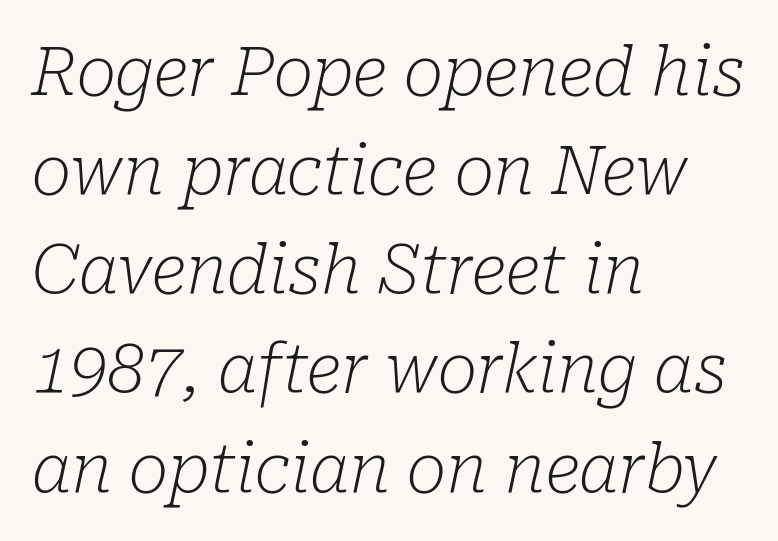
The image shows 67 px light serif type, italic (leaning right); set left-aligned, normal line spacing (1.48x), normal letter spacing, not underlined; low stroke contrast and a medium x-height.
